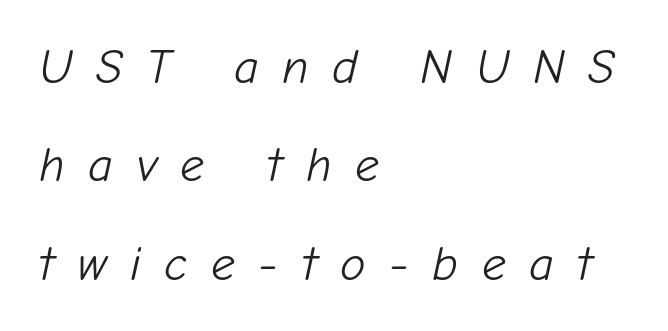
These lines have a slow, spaced-out rhythm from letter to letter. The glyphs are unaccompanied by any horizontal stroke below them. The ragged edge is on the right, which tells us the setting is flush left. The designer dialed line spacing up above the default. A light-to-regular cut is what we see here.
